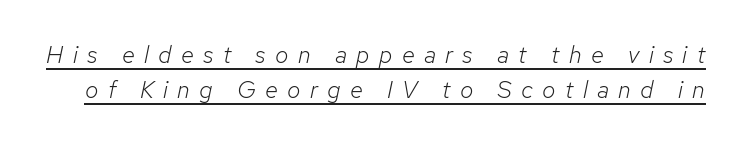
{"italic": "yes", "lean": "right", "slant_degrees": 12, "bold": "no", "underline": "yes", "line_spacing": "normal", "line_spacing_ratio": 1.46, "letter_spacing": "wide", "letter_spacing_em": 0.39, "glyph_px": 24}
